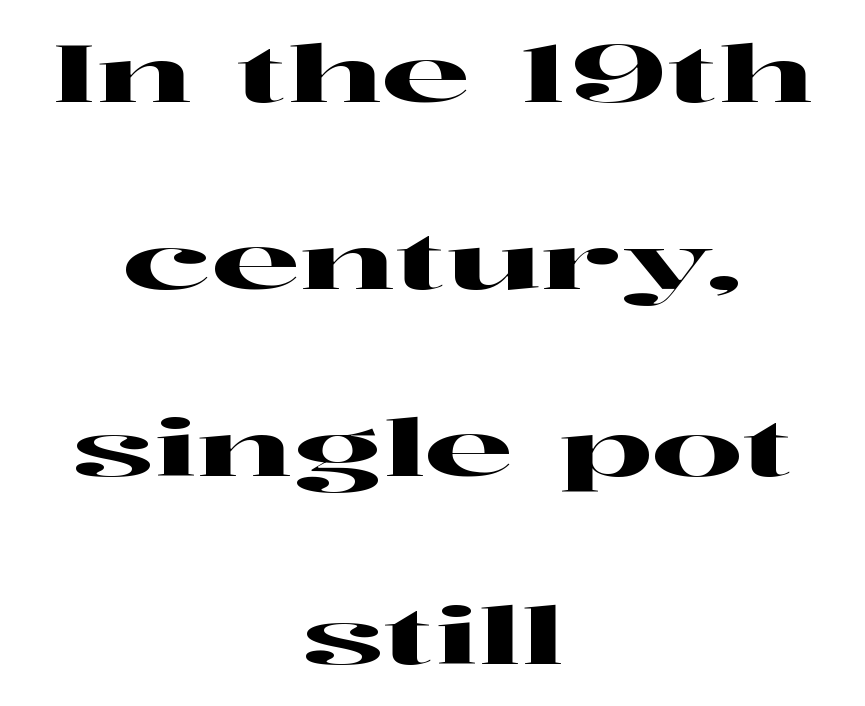
{"serif": "yes", "italic": "no", "width": "wide", "stroke_contrast": "high", "x_height": "medium", "monospaced": "no", "underline": "no", "align": "center", "line_spacing": "loose", "line_spacing_ratio": 2.34, "letter_spacing": "normal", "letter_spacing_em": 0.0, "glyph_px": 80}
